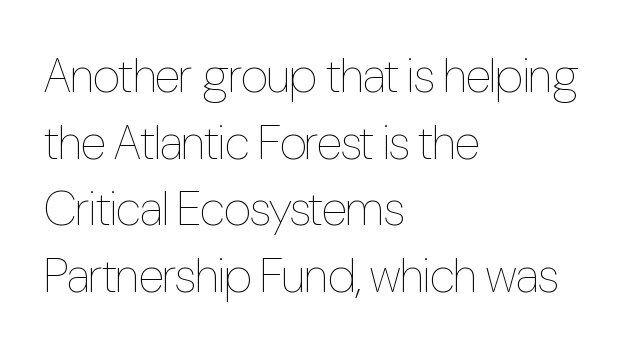
Q: Is the text bold? A: No.
Q: Is the text italic (slanted)? A: No, it is upright.
Q: Is the text underlined? A: No.
Q: How is the paragraph aligned? A: Left-aligned.
Q: Is the spacing between letters normal or unusually wide? A: Normal.
Q: Is the spacing between lines tight, normal or loose? A: Normal.
Q: Width (condensed, normal, or wide)? A: Condensed.
Q: Stroke contrast? A: Low.
Q: x-height? A: Medium.
Q: Monospaced? A: No.
